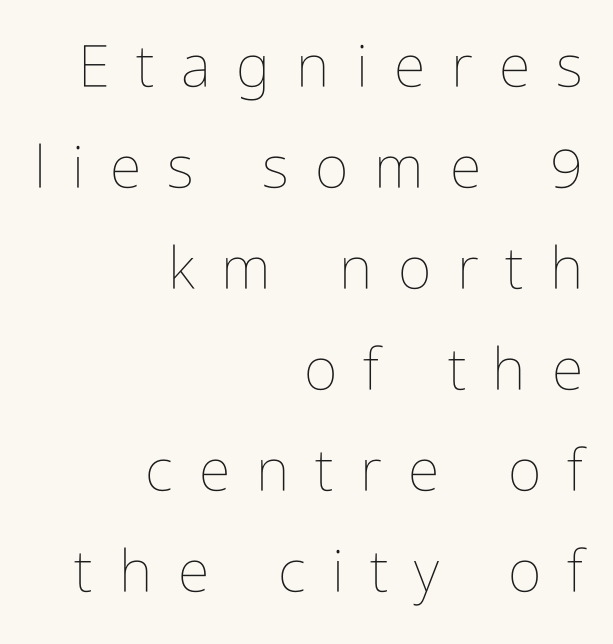
The image shows 58 px thin, condensed type, upright; set right-aligned, line spacing 1.74x, unusually wide letter spacing (+0.45 em), not underlined; low stroke contrast and a medium x-height.
